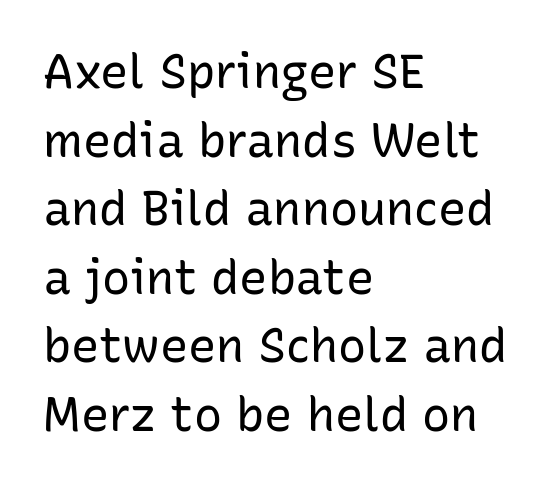
{"serif": "no", "italic": "no", "bold": "no", "weight": "regular", "width": "normal", "stroke_contrast": "low", "x_height": "medium", "monospaced": "no", "underline": "no", "align": "left", "line_spacing": "normal", "line_spacing_ratio": 1.46, "letter_spacing": "normal", "letter_spacing_em": 0.0, "glyph_px": 47}
